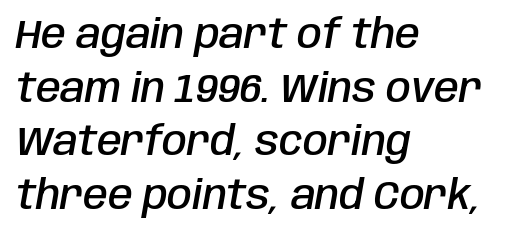
The rows are spaced the way most documents space them. Horizontal alignment here is leftward, the default for most running prose. The passage shown is not underscored anywhere. The letters advance in unequal steps, a hallmark of proportional type. Style check: oblique. The horizontal fit of the characters is conventional and even.
